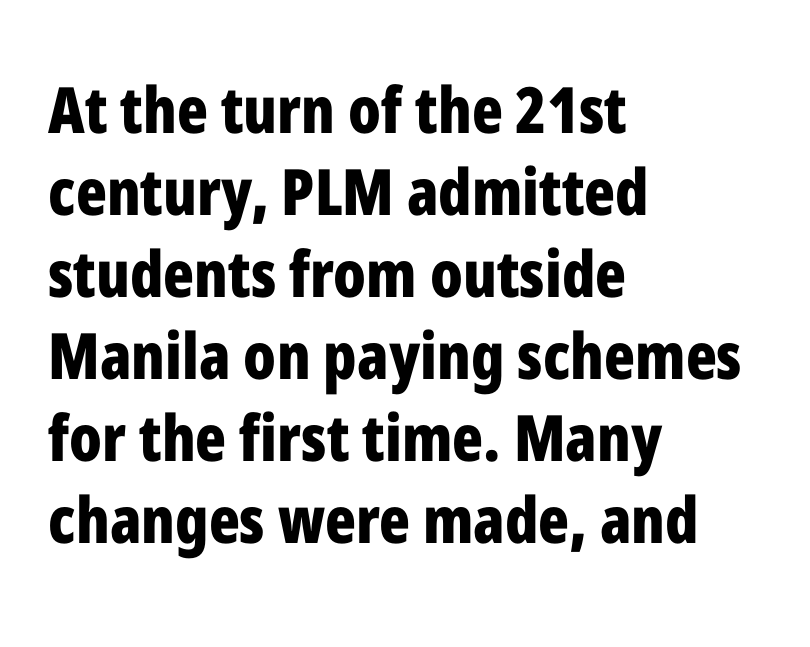
A typesetter would call this zero additional tracking. The typeface chosen for these lines omits serifs. The letters advance in unequal steps, a hallmark of proportional type. Interline gaps are of average width in this sample. Casual observation: everything's shoved over to the left. Do the letters lean? They stand straight.
